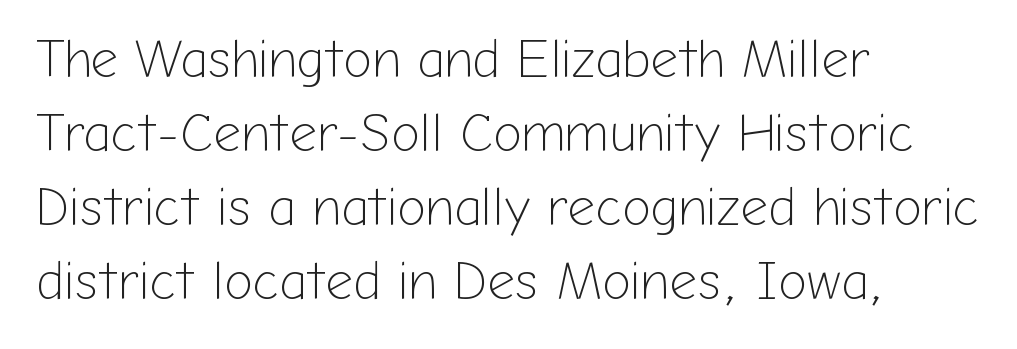
This rendering leaves character spacing at its baseline value. Weight: not bold — regular or lighter. Which margin do the lines hug? The left one — the right edge is uneven. The letters stand straight up with perfectly vertical stems. Quick note: interline space is typical.
